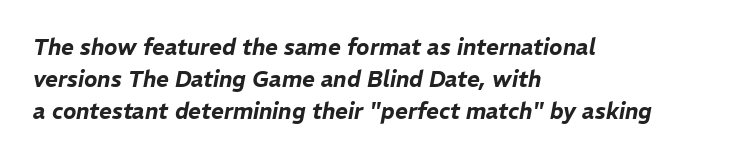
{"italic": "yes", "lean": "right", "slant_degrees": 11, "underline": "no", "align": "left", "line_spacing": "normal", "line_spacing_ratio": 1.46, "letter_spacing": "normal", "letter_spacing_em": 0.0, "glyph_px": 22}
